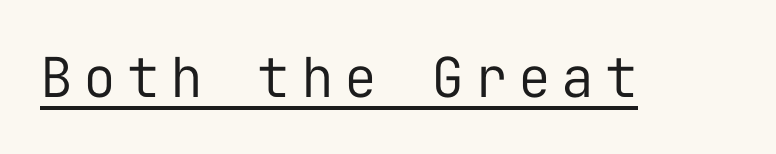
A typesetter would call this monospace, since all characters share one set width. Quick note: not italic, upright. No chunkiness to these letters — they're not bold. Caption: lettering with a line underneath. Does the type have serifs? No, each stem ends abruptly.
